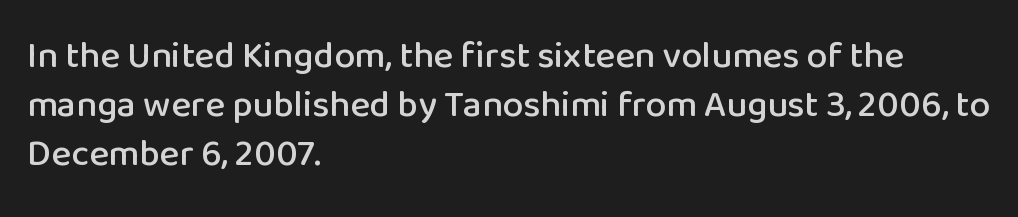
The paragraph has a hard left edge and a soft right edge. The letters advance in unequal steps, a hallmark of proportional type. Honestly, there is no underline to notice here at all. Does extra space separate the letters? No, they use regular spacing. Line spacing here is normal. A sans-serif font was chosen for this passage.
